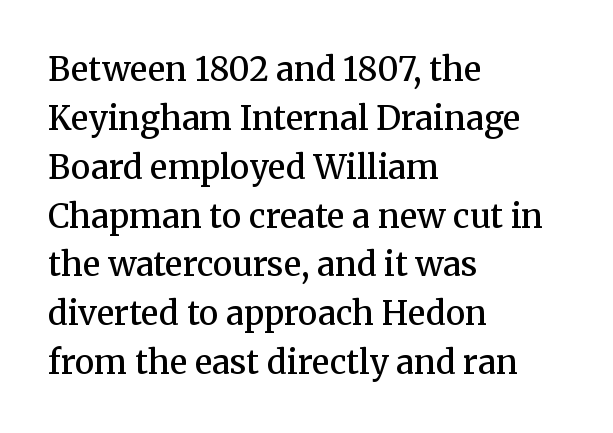
{"serif": "yes", "italic": "no", "bold": "semi", "weight": "semibold", "width": "normal", "stroke_contrast": "medium", "x_height": "medium", "monospaced": "no", "underline": "no", "align": "left", "line_spacing": "normal", "line_spacing_ratio": 1.48, "letter_spacing": "normal", "letter_spacing_em": 0.0, "glyph_px": 33}
